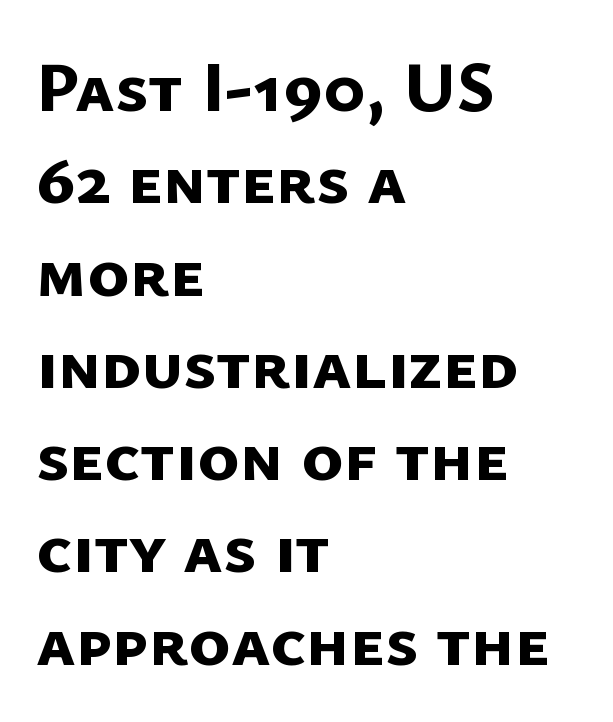
The image shows 71 px bold sans-serif type; set left-aligned, normal line spacing (1.3x), normal letter spacing, not underlined; low stroke contrast and a medium x-height.
